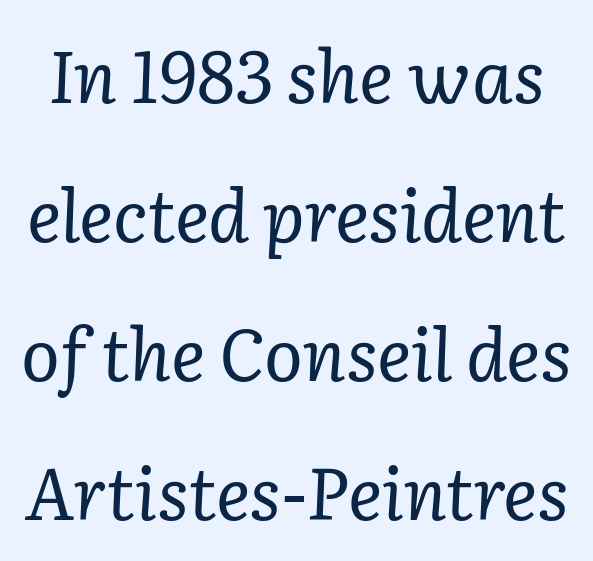
{"serif": "yes", "italic": "yes", "lean": "right", "slant_degrees": 2, "bold": "no", "weight": "regular", "width": "normal", "stroke_contrast": "low", "x_height": "medium", "monospaced": "no", "underline": "no", "line_spacing": "loose", "line_spacing_ratio": 1.93, "letter_spacing": "normal", "letter_spacing_em": 0.0, "glyph_px": 72}
